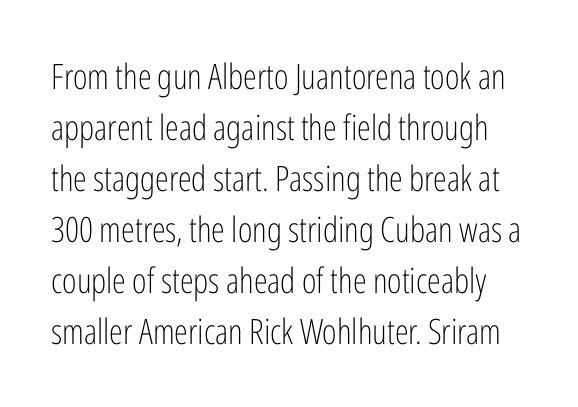
Q: Is the text bold? A: No.
Q: Is the text italic (slanted)? A: No, it is upright.
Q: Is the typeface a serif or a sans-serif typeface? A: Sans-serif.
Q: Is the text underlined? A: No.
Q: Is the spacing between letters normal or unusually wide? A: Normal.
Q: Is the spacing between lines tight, normal or loose? A: Normal.
Q: Width (condensed, normal, or wide)? A: Condensed.
Q: Stroke contrast? A: Low.
Q: x-height? A: Medium.
Q: Monospaced? A: No.
